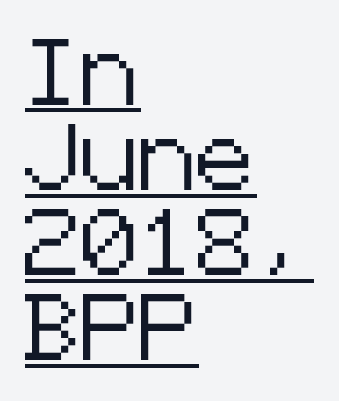
The image shows 65 px sans-serif type, upright; set left-aligned, normal line spacing (1.31x), normal letter spacing, underlined; low stroke contrast and a medium x-height.
